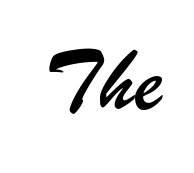
The image shows 38 px condensed sans-serif type; set normal letter spacing, not underlined; low stroke contrast and a small x-height.
